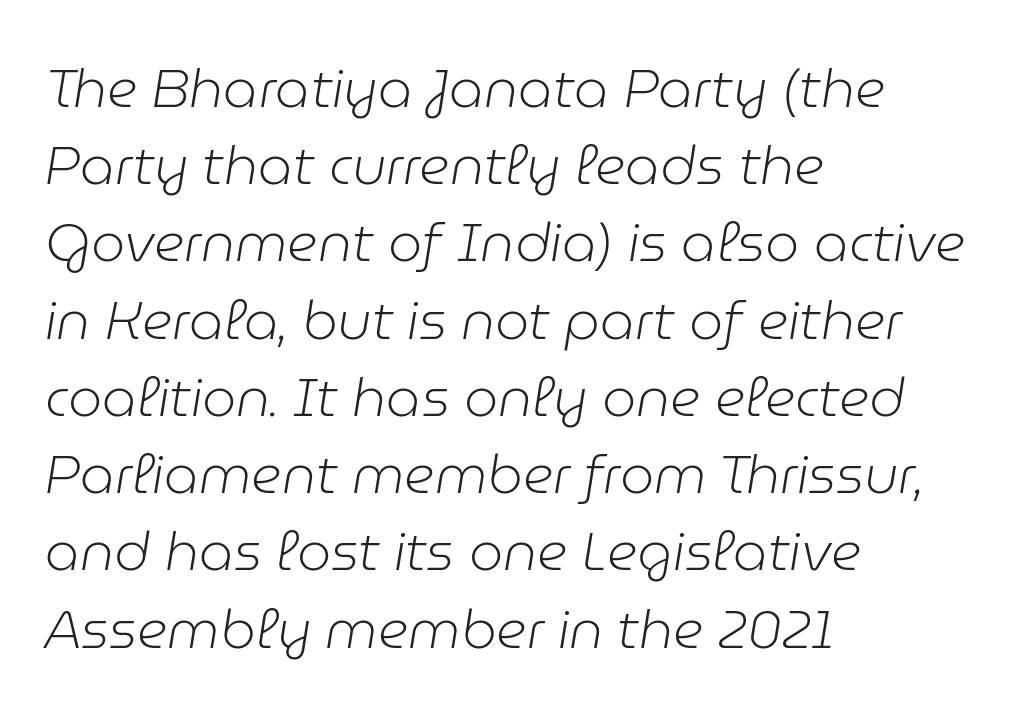
Q: Is the text bold? A: No.
Q: Is the text italic (slanted)? A: Yes, it leans right by about 9 degrees.
Q: Is the text underlined? A: No.
Q: How is the paragraph aligned? A: Left-aligned.
Q: Is the spacing between letters normal or unusually wide? A: Normal.
Q: Is the spacing between lines tight, normal or loose? A: Normal.
Q: Width (condensed, normal, or wide)? A: Normal.
Q: Stroke contrast? A: Low.
Q: x-height? A: Medium.
Q: Monospaced? A: No.
